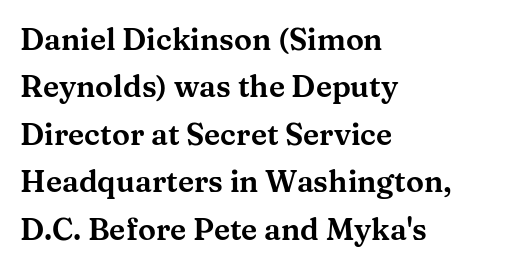
Q: Is the text italic (slanted)? A: No, it is upright.
Q: Is the typeface a serif or a sans-serif typeface? A: Serif.
Q: Is the text underlined? A: No.
Q: How is the paragraph aligned? A: Left-aligned.
Q: Is the spacing between letters normal or unusually wide? A: Normal.
Q: Is the spacing between lines tight, normal or loose? A: Normal.
Q: Width (condensed, normal, or wide)? A: Wide.
Q: Stroke contrast? A: Medium.
Q: x-height? A: Medium.
Q: Monospaced? A: No.
